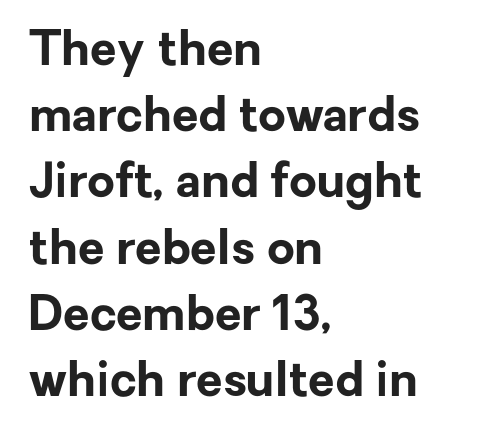
Q: Is the text bold? A: Yes.
Q: Is the text italic (slanted)? A: No, it is upright.
Q: Is the typeface a serif or a sans-serif typeface? A: Sans-serif.
Q: Is the text underlined? A: No.
Q: How is the paragraph aligned? A: Left-aligned.
Q: Is the spacing between letters normal or unusually wide? A: Normal.
Q: Is the spacing between lines tight, normal or loose? A: Normal.
Q: Width (condensed, normal, or wide)? A: Normal.
Q: Stroke contrast? A: Low.
Q: x-height? A: Medium.
Q: Monospaced? A: No.
